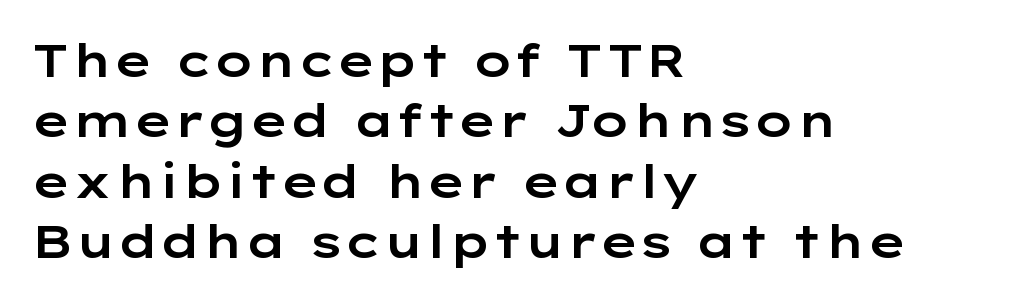
Look at the bottom of the vertical strokes: they stop flat, with no serifs. Normally led — the rows are evenly, conventionally spaced. Proportional: the letters do not fall into vertical columns. The space directly below the letters is spotless.
